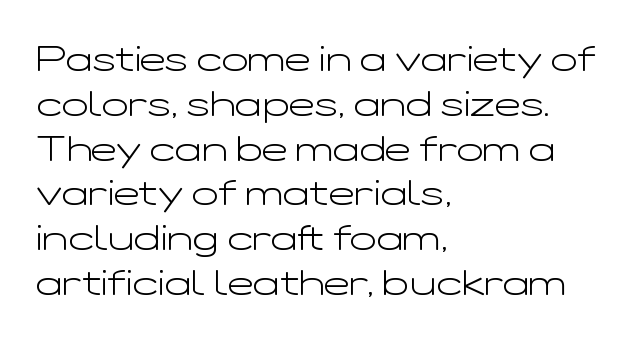
Q: Is the text bold? A: No.
Q: Is the text italic (slanted)? A: No, it is upright.
Q: Is the typeface a serif or a sans-serif typeface? A: Sans-serif.
Q: Is the text underlined? A: No.
Q: How is the paragraph aligned? A: Left-aligned.
Q: Is the spacing between letters normal or unusually wide? A: Normal.
Q: Is the spacing between lines tight, normal or loose? A: Normal.
Q: Width (condensed, normal, or wide)? A: Wide.
Q: Stroke contrast? A: Low.
Q: x-height? A: Medium.
Q: Monospaced? A: No.
